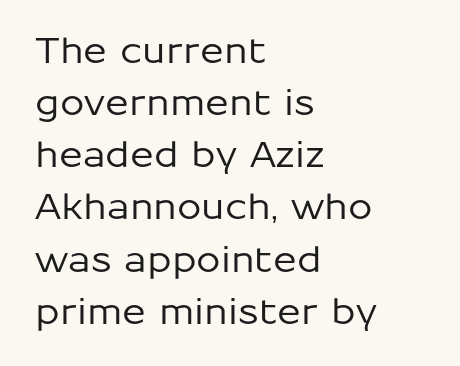
Q: Is the text italic (slanted)? A: No, it is upright.
Q: Is the typeface a serif or a sans-serif typeface? A: Sans-serif.
Q: Is the text underlined? A: No.
Q: How is the paragraph aligned? A: Left-aligned.
Q: Is the spacing between letters normal or unusually wide? A: Normal.
Q: Is the spacing between lines tight, normal or loose? A: Normal.
Q: Width (condensed, normal, or wide)? A: Normal.
Q: Stroke contrast? A: Low.
Q: x-height? A: Medium.
Q: Monospaced? A: No.
